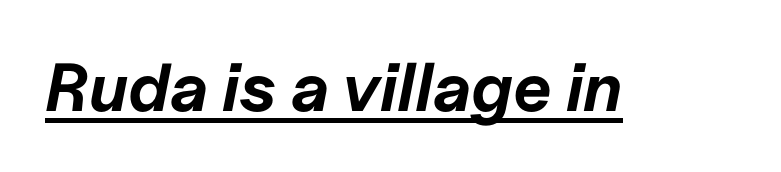
{"italic": "yes", "lean": "right", "slant_degrees": 11, "bold": "yes", "weight": "bold", "width": "normal", "stroke_contrast": "low", "x_height": "medium", "monospaced": "no", "underline": "yes", "letter_spacing": "normal", "letter_spacing_em": 0.0, "glyph_px": 68}
